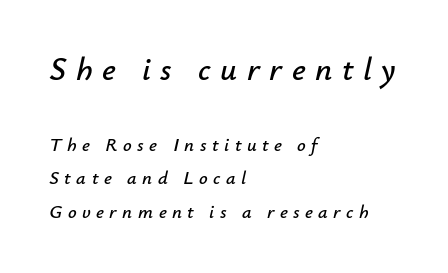
{"italic": "yes", "lean": "right", "slant_degrees": 12, "width": "normal", "stroke_contrast": "low", "x_height": "small", "monospaced": "no", "underline": "no", "align": "left", "line_spacing_ratio": 1.75, "letter_spacing": "wide", "letter_spacing_em": 0.29, "larger_block": "first", "size_ratio": 1.74, "glyph_px": 33}
